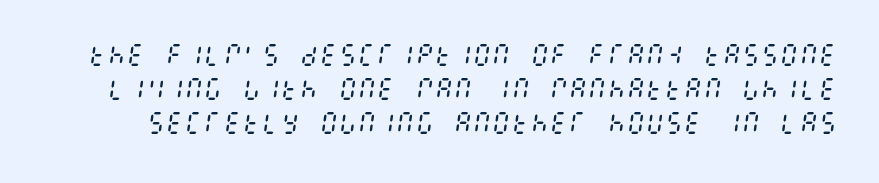
The image shows 24 px text type, italic (leaning right); set normal line spacing (1.42x), normal letter spacing, not underlined.
